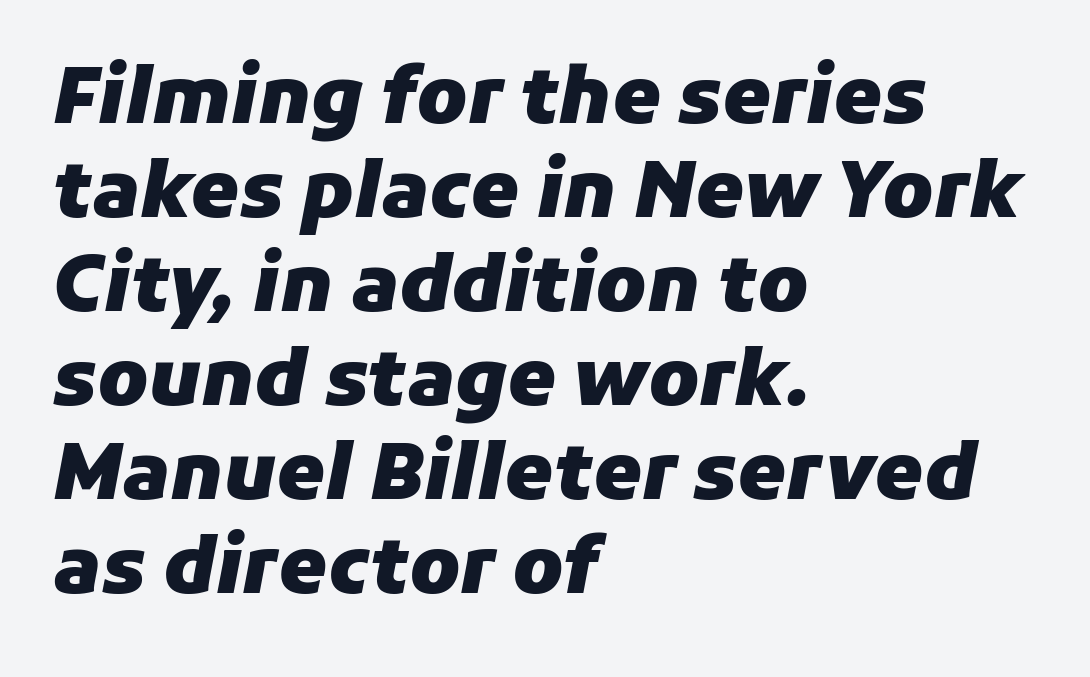
The image shows 77 px heavy type, italic (leaning right); set left-aligned, line spacing 1.22x, normal letter spacing, not underlined; low stroke contrast and a medium x-height.
